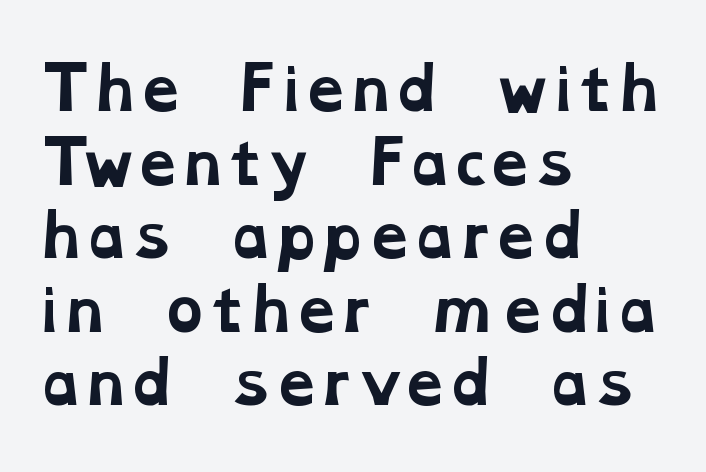
Varying glyph widths throughout — classic text-font behaviour. The rendering keeps characters at their native spacing. Rule under the text: the space is simply empty. These lines sit exactly where default settings would place them. Every row of glyphs begins at an identical x-position on the left.
